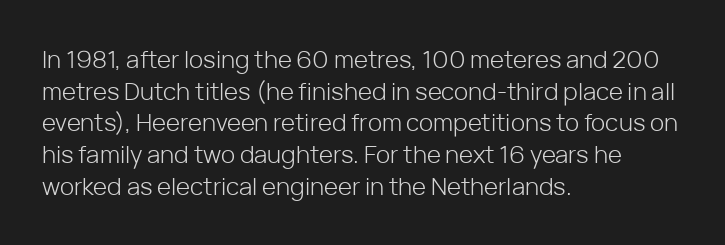
{"italic": "no", "bold": "no", "underline": "no", "align": "left", "line_spacing": "normal", "line_spacing_ratio": 1.32, "letter_spacing": "normal", "letter_spacing_em": 0.0, "glyph_px": 24}
